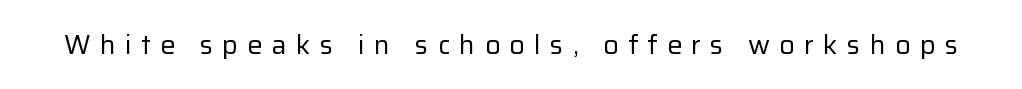
Q: Is the text bold? A: No.
Q: Is the text italic (slanted)? A: No, it is upright.
Q: Is the text underlined? A: No.
Q: Is the spacing between letters normal or unusually wide? A: Unusually wide.
